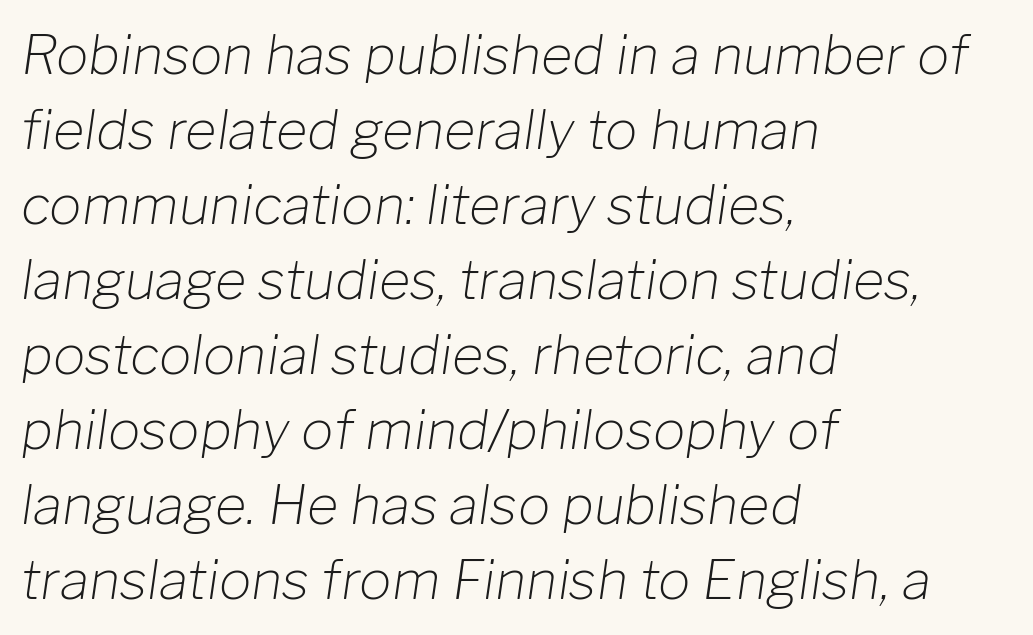
{"italic": "yes", "lean": "right", "slant_degrees": 8, "bold": "no", "weight": "light", "width": "normal", "stroke_contrast": "low", "x_height": "medium", "monospaced": "no", "underline": "no", "align": "left", "line_spacing": "normal", "line_spacing_ratio": 1.39, "letter_spacing": "normal", "letter_spacing_em": 0.0, "glyph_px": 54}
